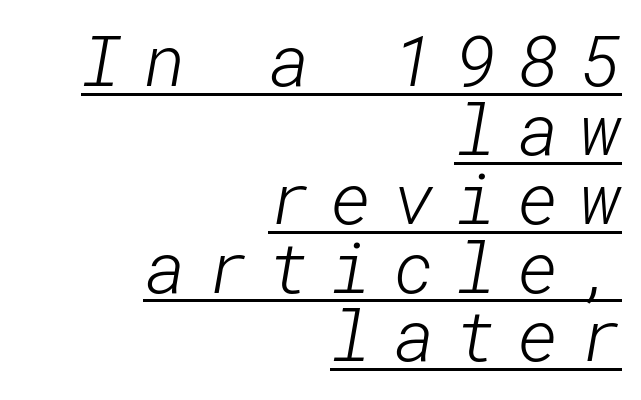
The image shows 71 px light sans-serif type; set right-aligned, tight line spacing (0.97x), unusually wide letter spacing (+0.29 em), underlined; low stroke contrast and a medium x-height.
